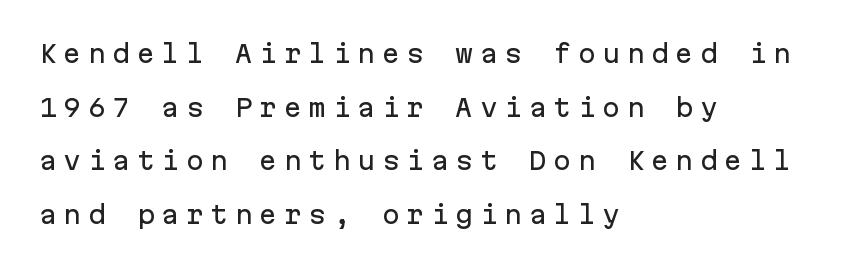
The image shows 24 px text type, upright; set left-aligned, loose line spacing (2.23x), unusually wide letter spacing (+0.27 em), not underlined.
